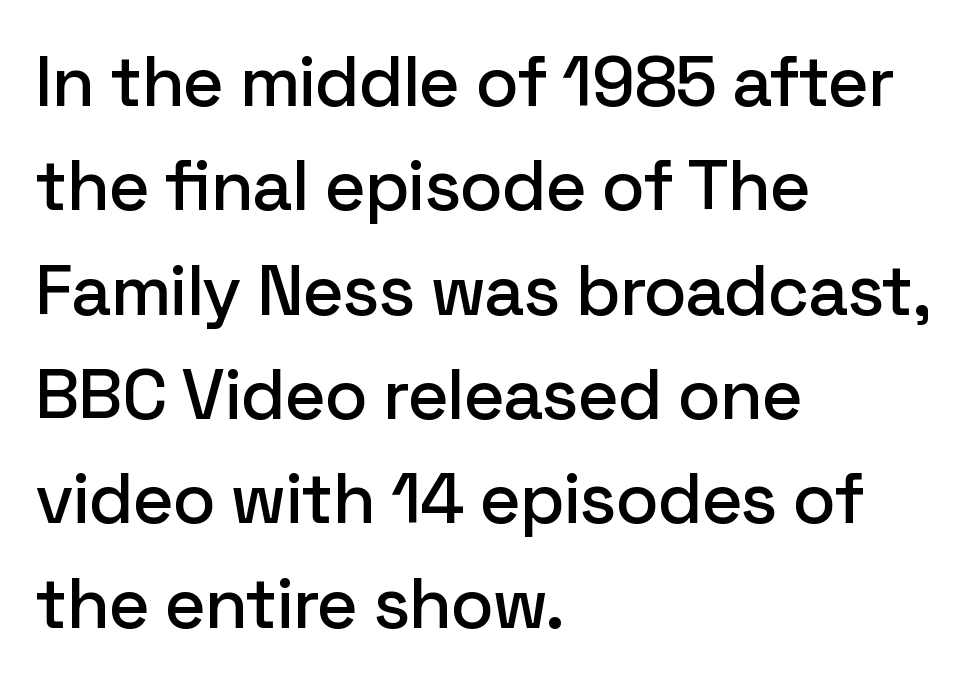
The area under the type is left untouched. These lines are rendered in a variable-pitch font. In terms of leading, this rendering sits right in the middle. Layout note: lines flush left. You can tell from the bare stems that sans-serif type was used.
